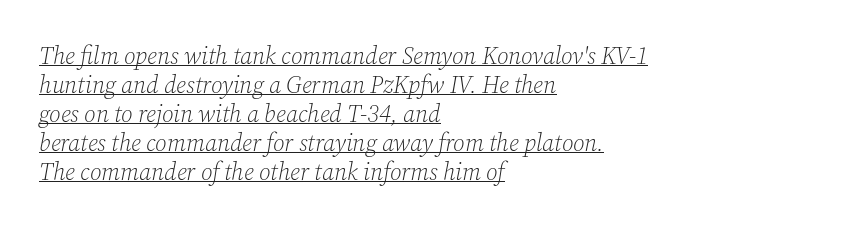
The image shows 24 px text type, italic (leaning right); set left-aligned, line spacing 1.21x, normal letter spacing, underlined.
